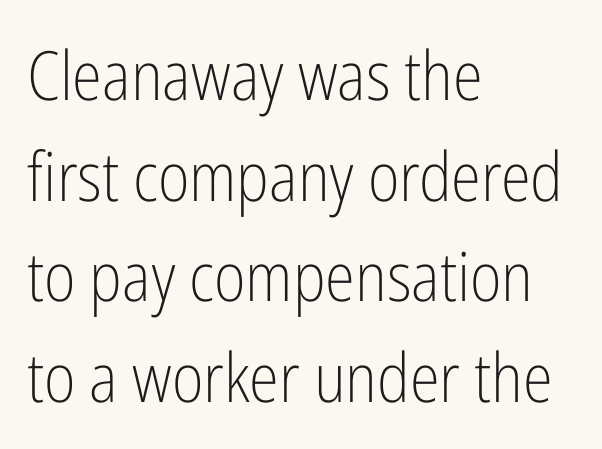
Q: Is the text bold? A: No.
Q: Is the text italic (slanted)? A: No, it is upright.
Q: Is the typeface a serif or a sans-serif typeface? A: Sans-serif.
Q: Is the text underlined? A: No.
Q: How is the paragraph aligned? A: Left-aligned.
Q: Is the spacing between letters normal or unusually wide? A: Normal.
Q: Is the spacing between lines tight, normal or loose? A: Normal.
Q: Width (condensed, normal, or wide)? A: Condensed.
Q: Stroke contrast? A: Low.
Q: x-height? A: Medium.
Q: Monospaced? A: No.
